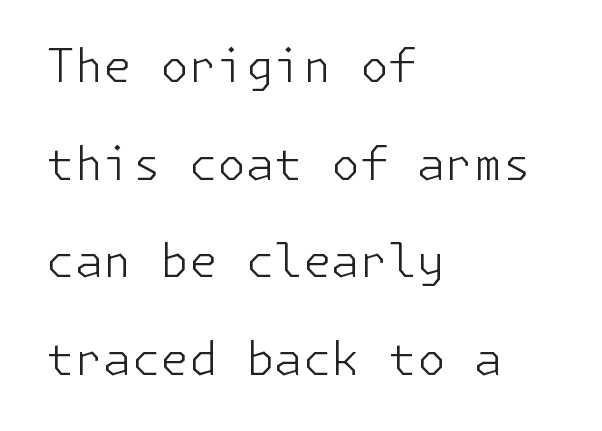
{"serif": "no", "italic": "no", "bold": "no", "weight": "light", "width": "normal", "stroke_contrast": "low", "x_height": "medium", "underline": "no", "align": "left", "line_spacing": "loose", "line_spacing_ratio": 2.12, "letter_spacing": "normal", "letter_spacing_em": 0.0, "glyph_px": 46}
